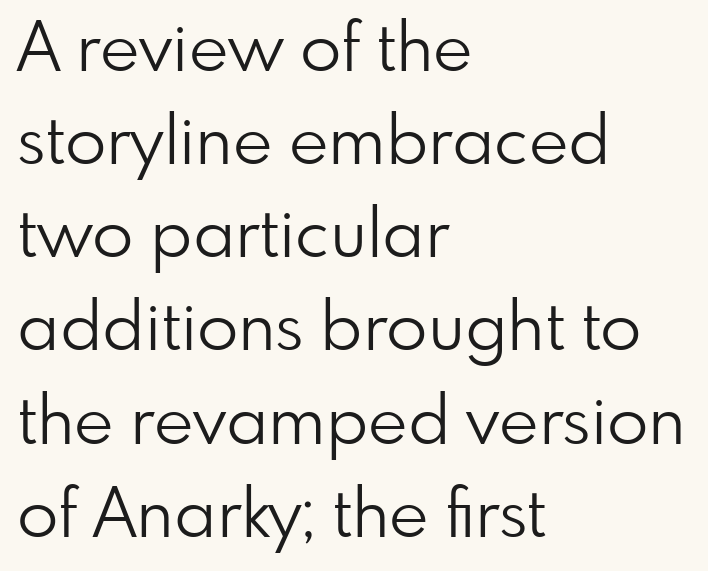
{"serif": "no", "italic": "no", "bold": "no", "weight": "light", "width": "normal", "stroke_contrast": "low", "x_height": "small", "monospaced": "no", "underline": "no", "align": "left", "line_spacing": "normal", "line_spacing_ratio": 1.37, "letter_spacing": "normal", "letter_spacing_em": 0.0, "glyph_px": 68}
